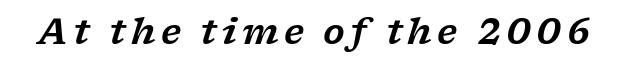
{"serif": "yes", "italic": "yes", "lean": "right", "slant_degrees": 17, "width": "wide", "stroke_contrast": "low", "x_height": "medium", "monospaced": "no", "underline": "no", "glyph_px": 35}
